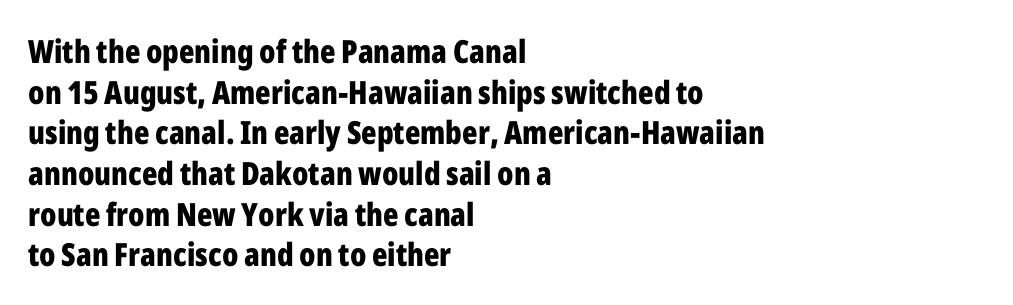
Caption: multi-line text, flush left, ragged right. These lines are rendered in a variable-pitch font. Letters rest on an invisible, unmarked baseline. Set as a true bold cut, around the 700 mark. The letterforms sit shoulder to shoulder at normal distance. What's the leading like? Ordinary, nothing unusual.
